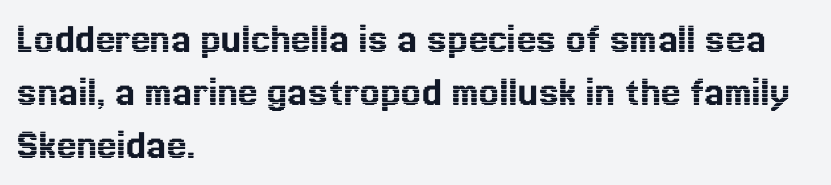
The image shows 44 px text type, upright; set left-aligned, line spacing 1.2x, normal letter spacing, not underlined; a medium x-height.
